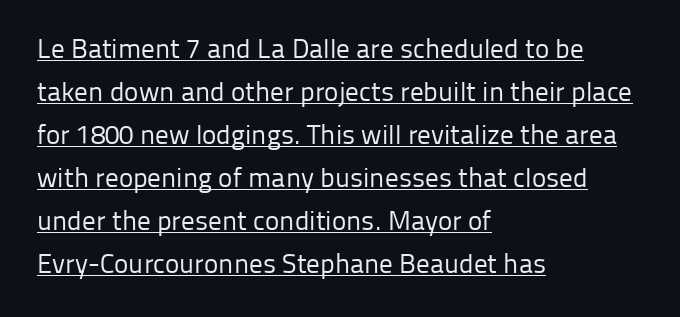
The face used here is rendered with its standard letterfit. Which margin do the lines hug? The left one — the right edge is uneven. The words here are underlined. The leading is moderate, giving the passage an even texture. It's the straight-up-and-down kind of type. The weight tops out at a normal text grade.
